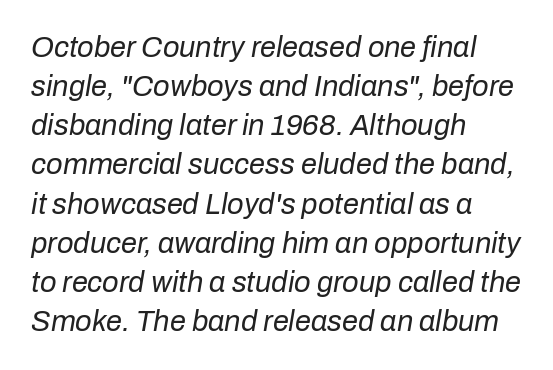
The image shows 29 px regular-weight type, italic (leaning right); set left-aligned, normal line spacing (1.35x), normal letter spacing, not underlined; low stroke contrast and a medium x-height.
